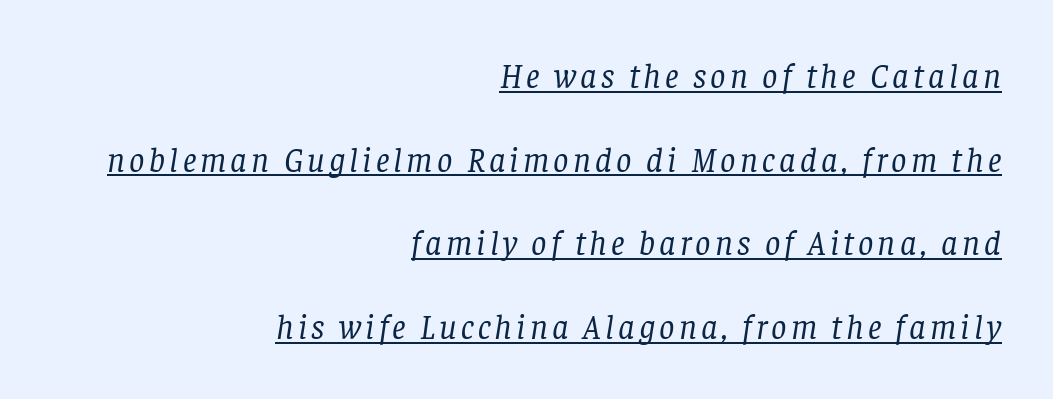
{"serif": "yes", "italic": "yes", "lean": "right", "slant_degrees": 8, "bold": "no", "weight": "regular", "width": "normal", "stroke_contrast": "low", "x_height": "large", "monospaced": "no", "underline": "yes", "align": "right", "line_spacing": "loose", "line_spacing_ratio": 2.46, "glyph_px": 34}
